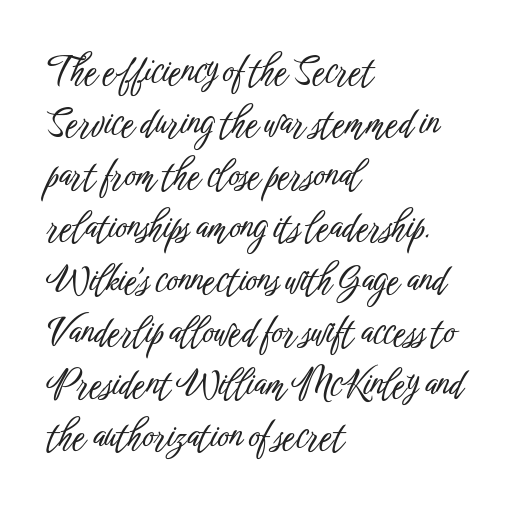
Classification — sans serif. These lines are rendered in a variable-pitch font. Leftover space on each line is placed entirely after the last word. The glyphs are unaccompanied by any horizontal stroke below them.
